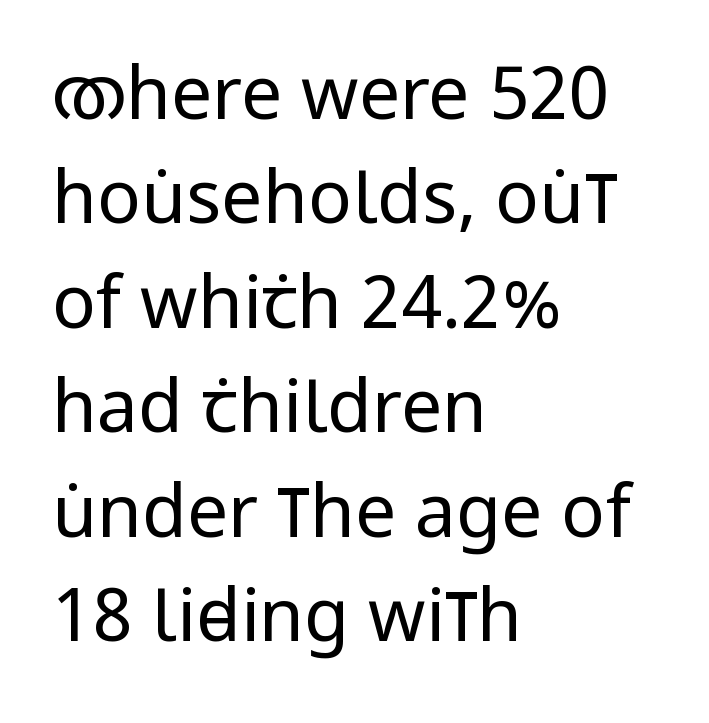
Q: Is the text bold? A: No.
Q: Is the text italic (slanted)? A: No, it is upright.
Q: Is the typeface a serif or a sans-serif typeface? A: Sans-serif.
Q: Is the text underlined? A: No.
Q: How is the paragraph aligned? A: Left-aligned.
Q: Is the spacing between letters normal or unusually wide? A: Normal.
Q: Is the spacing between lines tight, normal or loose? A: Normal.
Q: Width (condensed, normal, or wide)? A: Condensed.
Q: Stroke contrast? A: Low.
Q: x-height? A: Large.
Q: Monospaced? A: No.
